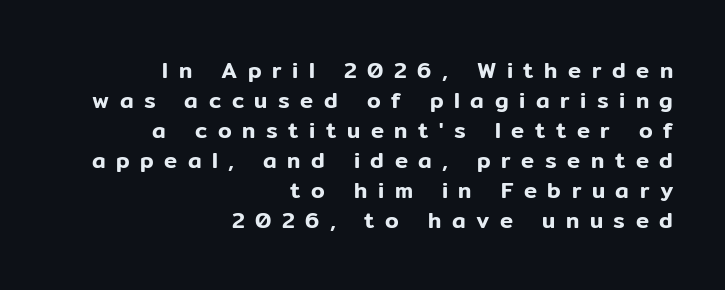
Q: Is the text italic (slanted)? A: No, it is upright.
Q: Is the text underlined? A: No.
Q: How is the paragraph aligned? A: Right-aligned.
Q: Is the spacing between letters normal or unusually wide? A: Unusually wide.
Q: Is the spacing between lines tight, normal or loose? A: Normal.
